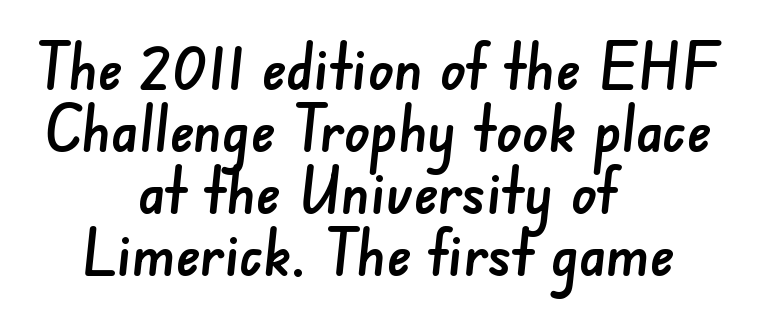
A clean baseline with only descenders dipping below it. You could not count columns in this text — the font is proportionally spaced. How are the letters spaced? Ordinarily, with no added tracking. One-word summary of the alignment: center. Summary of vertical rhythm: compact, with narrow interline spacing.
